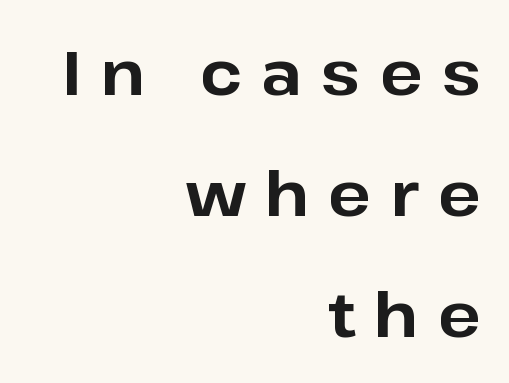
Q: Is the text bold? A: Yes.
Q: Is the text italic (slanted)? A: No, it is upright.
Q: Is the typeface a serif or a sans-serif typeface? A: Sans-serif.
Q: Is the text underlined? A: No.
Q: How is the paragraph aligned? A: Right-aligned.
Q: Is the spacing between letters normal or unusually wide? A: Unusually wide.
Q: Is the spacing between lines tight, normal or loose? A: Loose.
Q: Width (condensed, normal, or wide)? A: Normal.
Q: Stroke contrast? A: Low.
Q: x-height? A: Medium.
Q: Monospaced? A: No.
